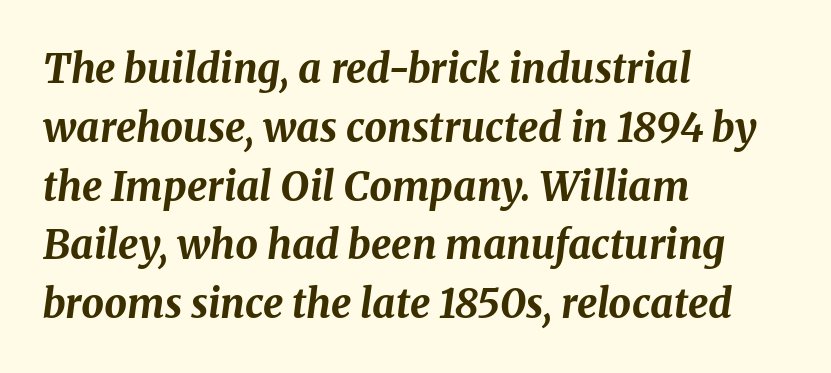
{"italic": "yes", "lean": "right", "slant_degrees": 8, "bold": "yes", "weight": "bold", "width": "normal", "stroke_contrast": "medium", "x_height": "medium", "monospaced": "no", "underline": "no", "align": "left", "line_spacing": "normal", "line_spacing_ratio": 1.47, "letter_spacing": "normal", "letter_spacing_em": 0.0, "glyph_px": 40}
